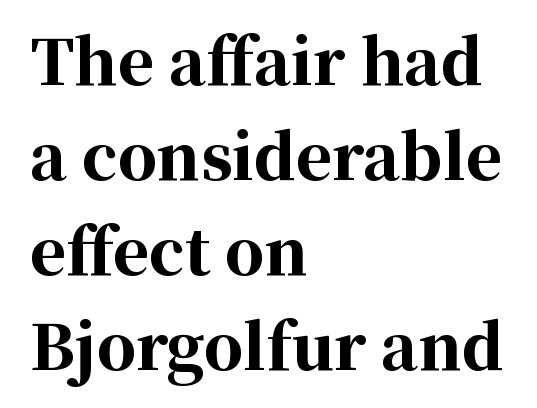
Spacing verdict: proportional, widths tailored to each character. You'd pick this weight for a headline — it's a proper bold. No extra tracking has been applied to these lines. Italic? Not at all — the glyphs are vertical. Any mark beneath the type? The region is blank. Each letter's strokes conclude with small projecting serifs.
